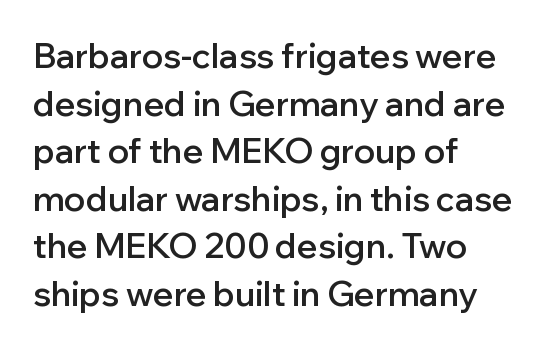
Character widths vary here, with narrow letters taking less room than wide ones. Ordinary non-slanted type is in use. The rendering uses a semibold face; strokes are thickened but not to full bold. Descenders are the only things crossing below the line. Look at the tracking — it's just the regular setting, nothing added. These lines sit exactly where default settings would place them.
